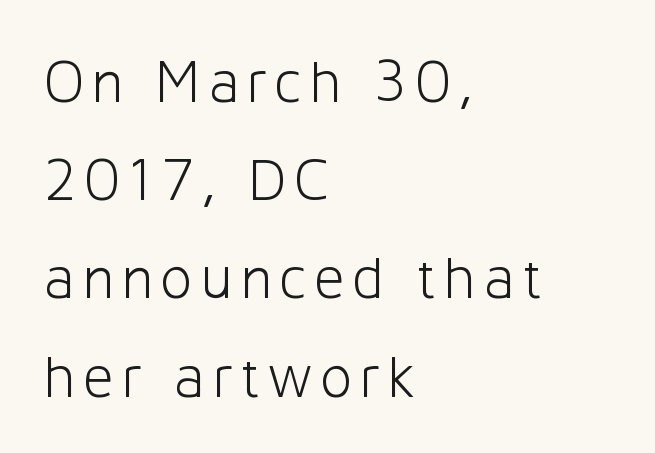
The image shows 61 px light sans-serif type, upright; set left-aligned, normal line spacing (1.61x), not underlined; low stroke contrast and a medium x-height.
